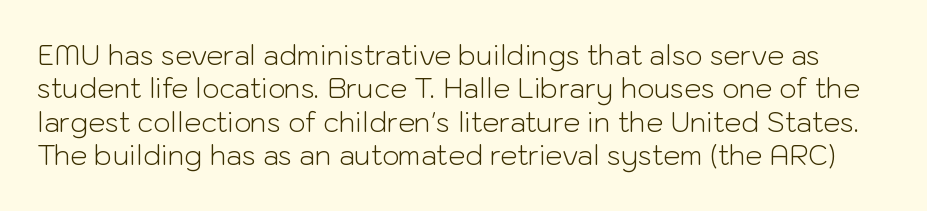
{"italic": "no", "bold": "no", "underline": "no", "line_spacing_ratio": 1.24, "letter_spacing": "normal", "letter_spacing_em": 0.0, "glyph_px": 27}
